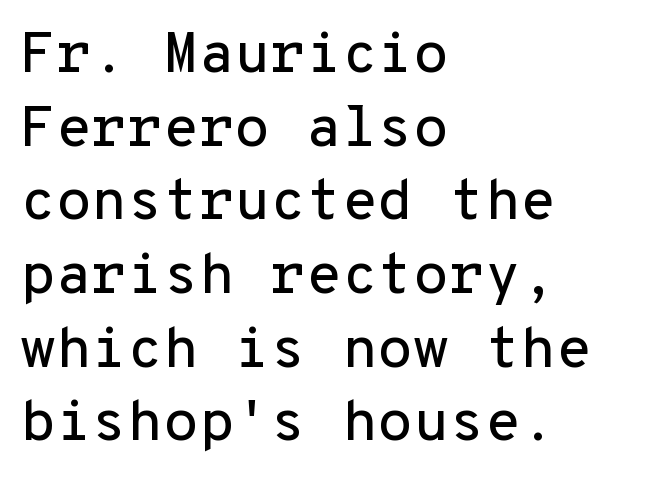
{"serif": "no", "italic": "no", "width": "normal", "stroke_contrast": "low", "x_height": "medium", "monospaced": "yes", "underline": "no", "align": "left", "line_spacing": "normal", "line_spacing_ratio": 1.27, "letter_spacing": "normal", "letter_spacing_em": 0.0, "glyph_px": 58}
